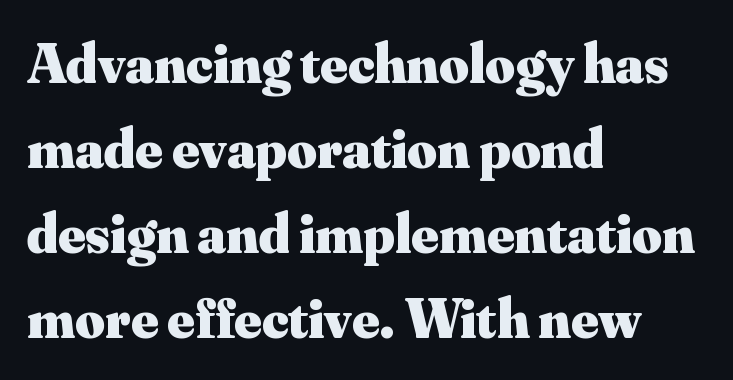
Q: Is the text bold? A: Yes.
Q: Is the text italic (slanted)? A: No, it is upright.
Q: Is the typeface a serif or a sans-serif typeface? A: Serif.
Q: Is the text underlined? A: No.
Q: How is the paragraph aligned? A: Left-aligned.
Q: Is the spacing between letters normal or unusually wide? A: Normal.
Q: Is the spacing between lines tight, normal or loose? A: Normal.
Q: Width (condensed, normal, or wide)? A: Normal.
Q: Stroke contrast? A: Medium.
Q: x-height? A: Small.
Q: Monospaced? A: No.
